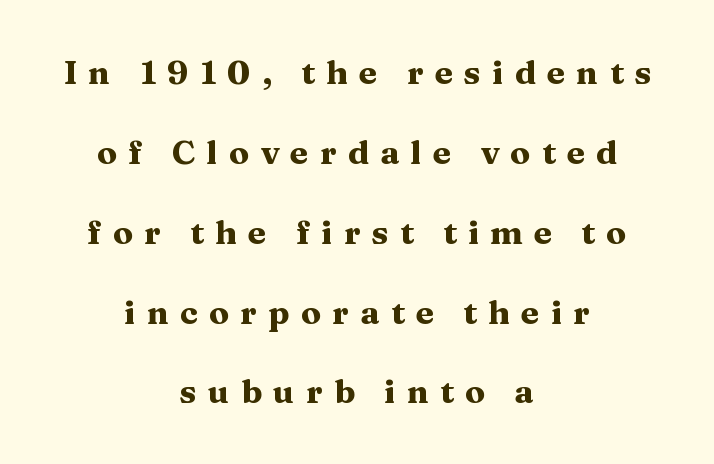
{"serif": "yes", "italic": "no", "bold": "yes", "weight": "heavy", "width": "wide", "stroke_contrast": "medium", "x_height": "medium", "monospaced": "no", "underline": "no", "align": "center", "line_spacing": "loose", "line_spacing_ratio": 2.42, "letter_spacing": "wide", "letter_spacing_em": 0.34, "glyph_px": 33}
